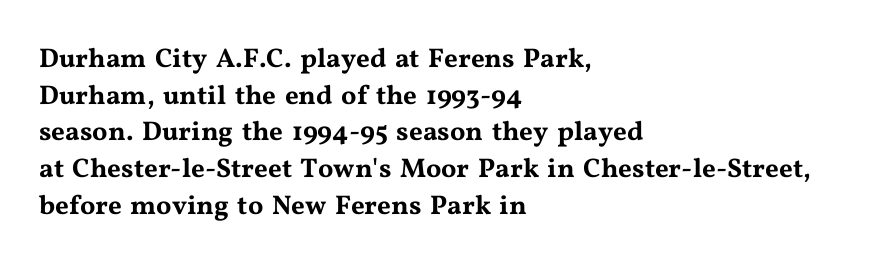
The image shows 27 px text type, upright; set left-aligned, normal line spacing (1.36x), normal letter spacing, not underlined.
